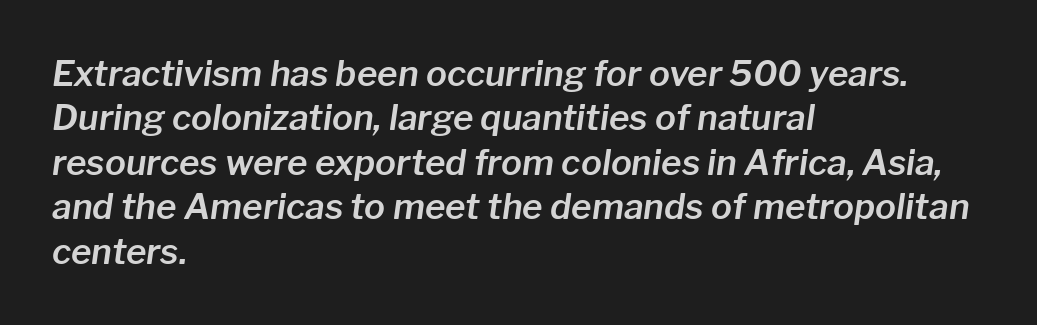
Check under the words: just untouched page. The glyphs look as if they've been sheared to an angle. Spacing between characters is what you'd get straight out of the box. This block has exactly the height ordinary leading produces. The letters advance in unequal steps, a hallmark of proportional type. Each line starts at the same left margin while the right side varies.
